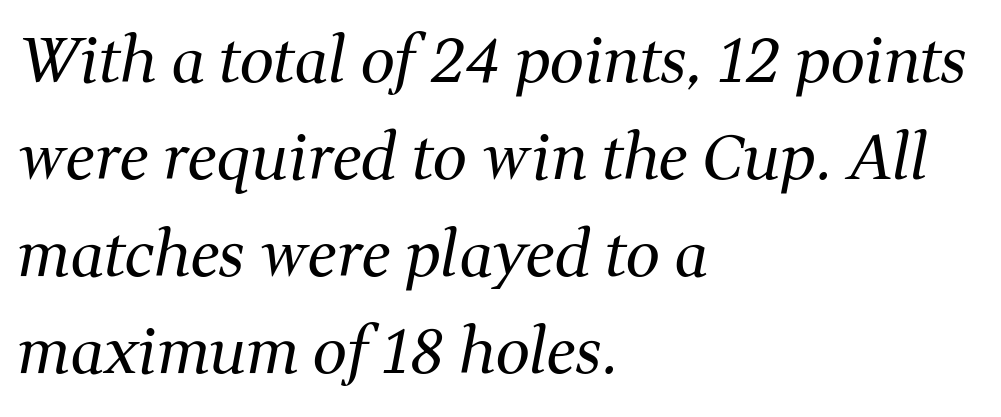
The image shows 61 px regular-weight serif type, italic (leaning right); set left-aligned, normal line spacing (1.59x), normal letter spacing, not underlined; medium stroke contrast and a medium x-height.
